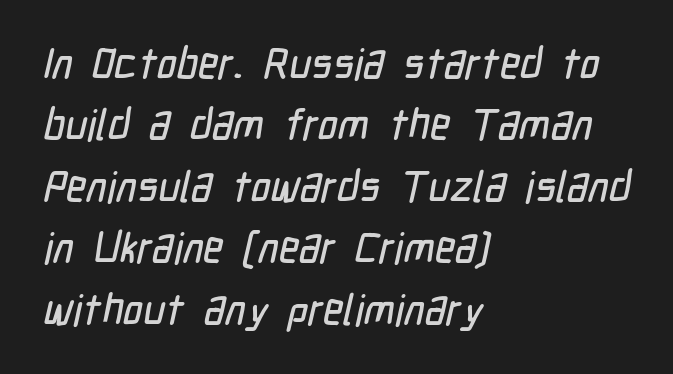
The image shows 43 px condensed sans-serif type; set left-aligned, normal line spacing (1.43x), normal letter spacing, not underlined; low stroke contrast and a medium x-height.
